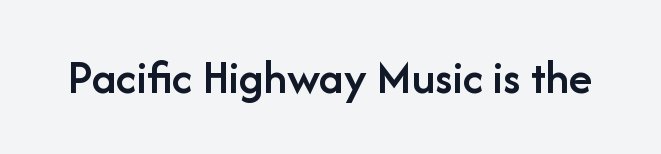
{"serif": "no", "italic": "no", "bold": "semi", "weight": "semibold", "width": "normal", "stroke_contrast": "low", "x_height": "medium", "monospaced": "no", "underline": "no", "letter_spacing": "normal", "letter_spacing_em": 0.0, "glyph_px": 48}
